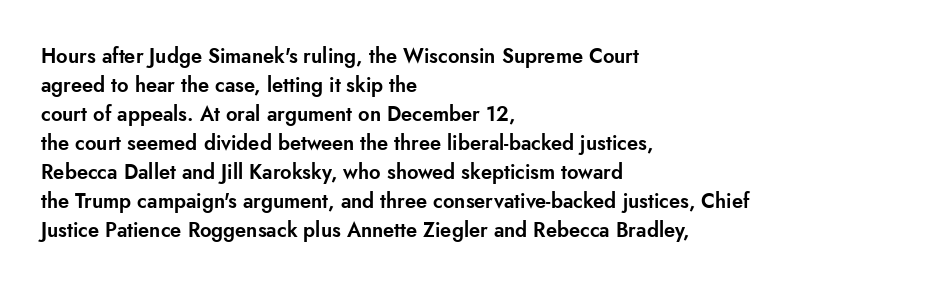
Q: Is the text italic (slanted)? A: No, it is upright.
Q: Is the text underlined? A: No.
Q: How is the paragraph aligned? A: Left-aligned.
Q: Is the spacing between letters normal or unusually wide? A: Normal.
Q: Is the spacing between lines tight, normal or loose? A: Normal.
